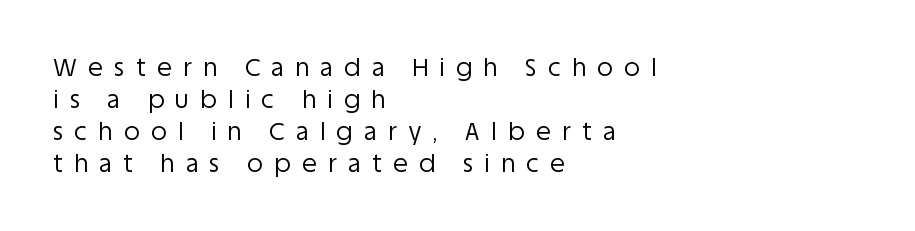
This sample keeps an unexceptional amount of space between lines. The letterforms stand isolated, each surrounded by extra space. Stroke thickness stays within the range of a standard reading face or lighter. Unmarked baselines from the first word to the last.
